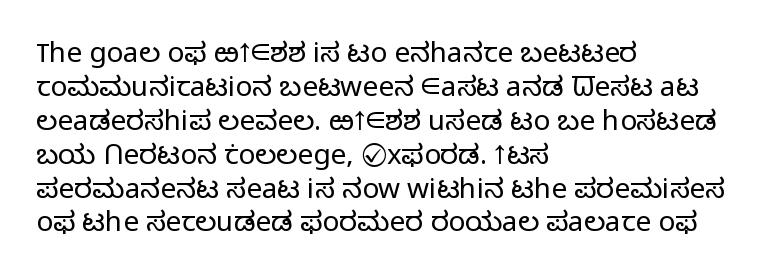
Q: Is the text bold? A: No.
Q: Is the text italic (slanted)? A: No, it is upright.
Q: Is the typeface a serif or a sans-serif typeface? A: Sans-serif.
Q: Is the text underlined? A: No.
Q: How is the paragraph aligned? A: Left-aligned.
Q: Is the spacing between letters normal or unusually wide? A: Normal.
Q: Width (condensed, normal, or wide)? A: Normal.
Q: Stroke contrast? A: Low.
Q: x-height? A: Medium.
Q: Monospaced? A: No.
